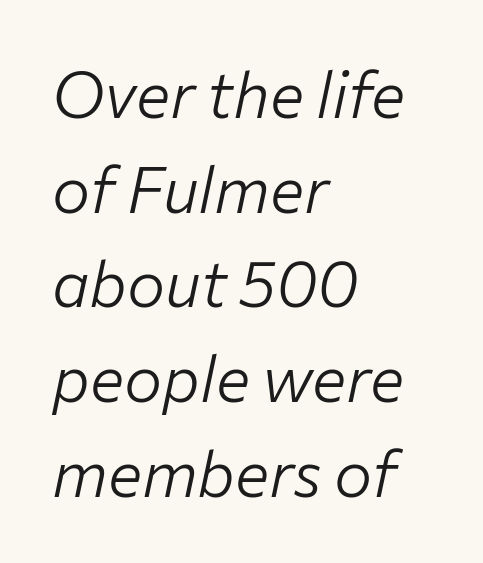
The image shows 64 px light type, italic (leaning right); set left-aligned, normal line spacing (1.48x), normal letter spacing, not underlined; low stroke contrast and a medium x-height.
